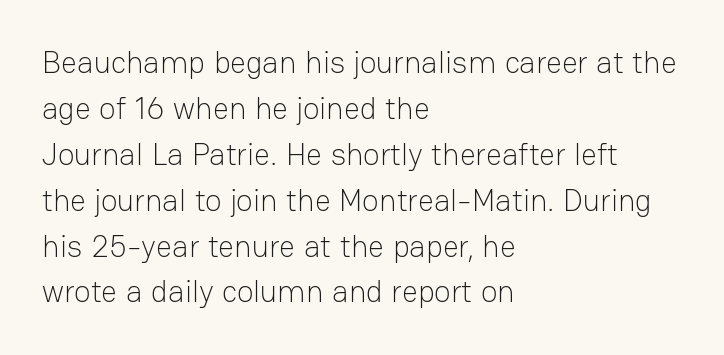
The image shows 31 px light sans-serif type, upright; set left-aligned, normal line spacing (1.48x), normal letter spacing, not underlined; low stroke contrast and a medium x-height.
